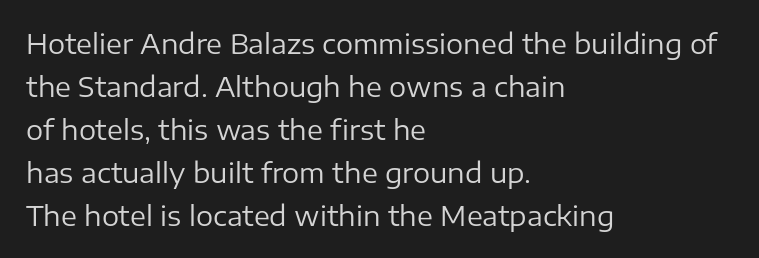
Line beginnings align vertically; line endings do not. Quick note: not italic, upright. No chunkiness to these letters — they're not bold. Default kerning and tracking; the words read as compact shapes.
